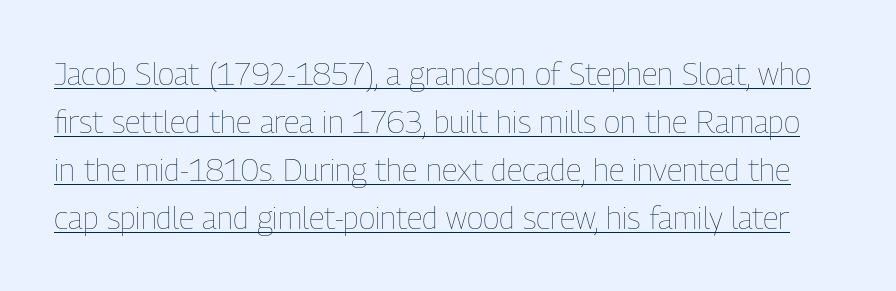
In terms of leading, this rendering sits right in the middle. A typesetter would call this proportional, since set widths differ per character. This sample carries an underscore along the baseline area. Tracking value appears to be zero — textbook default spacing.
